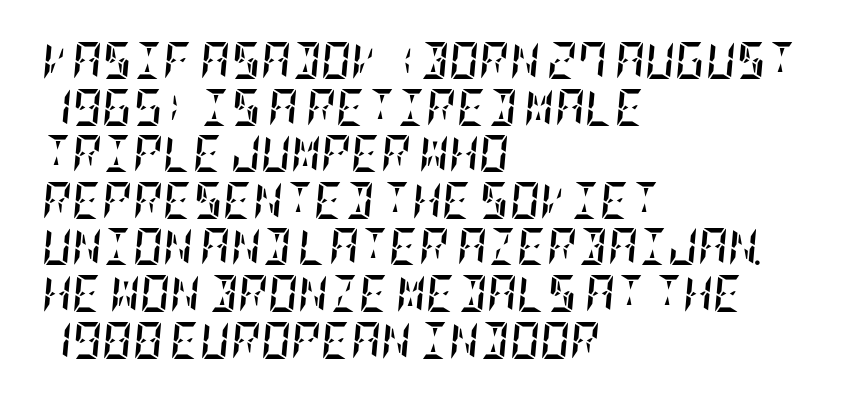
Q: Is the text bold? A: Yes.
Q: Is the text italic (slanted)? A: Yes, it leans right by about 5 degrees.
Q: Is the text underlined? A: No.
Q: How is the paragraph aligned? A: Left-aligned.
Q: Is the spacing between letters normal or unusually wide? A: Normal.
Q: Is the spacing between lines tight, normal or loose? A: Normal.
Q: Width (condensed, normal, or wide)? A: Condensed.
Q: Stroke contrast? A: Low.
Q: x-height? A: Large.
